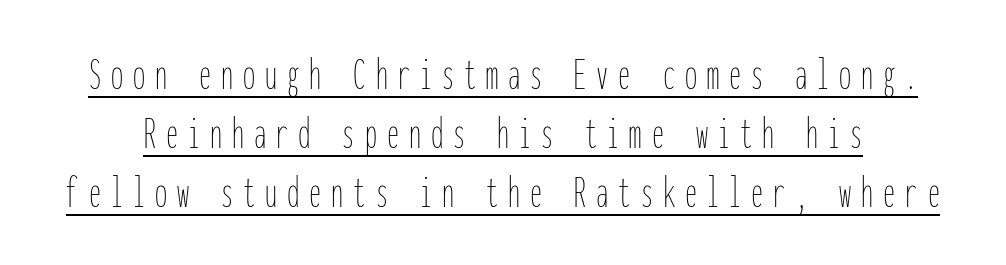
The image shows 48 px thin, condensed type, upright, monospaced; set line spacing 1.23x, unusually wide letter spacing (+0.21 em), underlined; low stroke contrast and a medium x-height.
